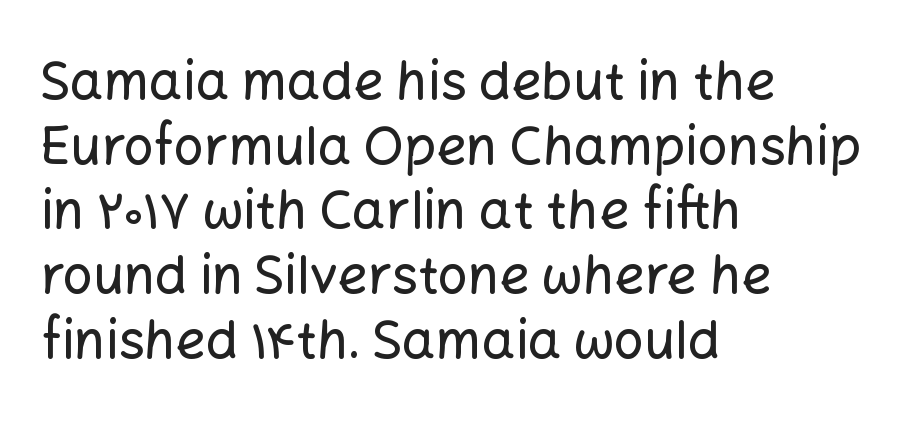
These lines are rendered in a variable-pitch font. Characters follow at the spacing the type designer built in. Posture: upright roman. This rendering features lettering with no underline.
